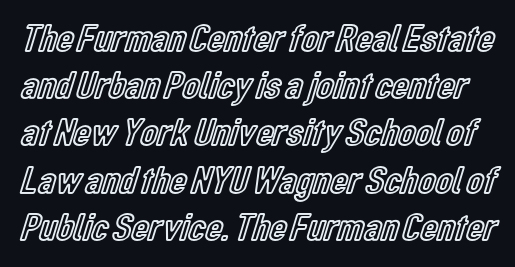
Honestly, there is no underline to notice here at all. Here the glyphs are tracked normally, forming tight word shapes. You could not count columns in this text — the font is proportionally spaced.
